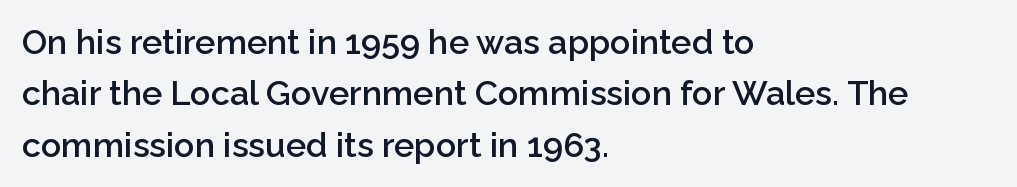
You could not count columns in this text — the font is proportionally spaced. The foot of each line stays bare and open. Inter-character spacing is left at the font's built-in metrics. Style check: upright. These words are printed semibold, heavier than regular yet not bold. A typesetter would call this leading conventional body-copy spacing.
